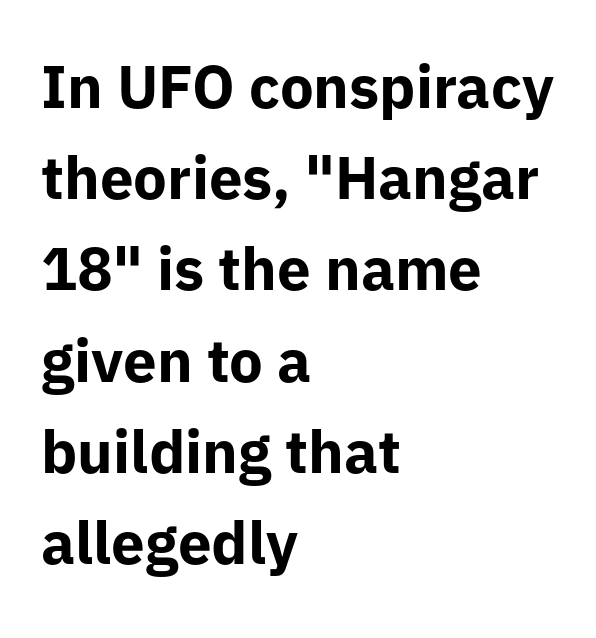
The image shows 60 px bold sans-serif type, upright; set left-aligned, normal line spacing (1.52x), normal letter spacing, not underlined; low stroke contrast and a medium x-height.
